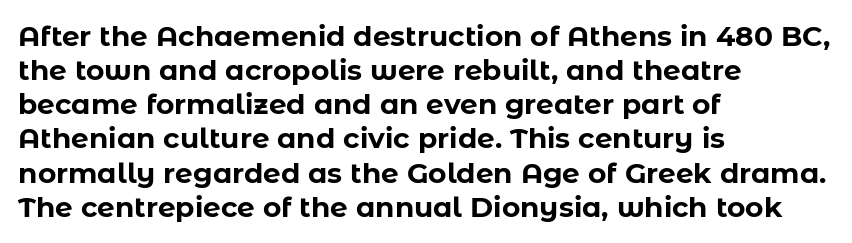
The image shows 28 px bold sans-serif type, upright; set left-aligned, line spacing 1.22x, normal letter spacing, not underlined; low stroke contrast and a medium x-height.
